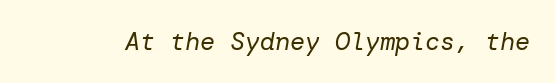
The weight would be labelled regular, book, light, or lighter still. Rendered with sloped, italic letterforms. Any mark beneath the type? The region is blank. A typesetter would call this zero additional tracking.
